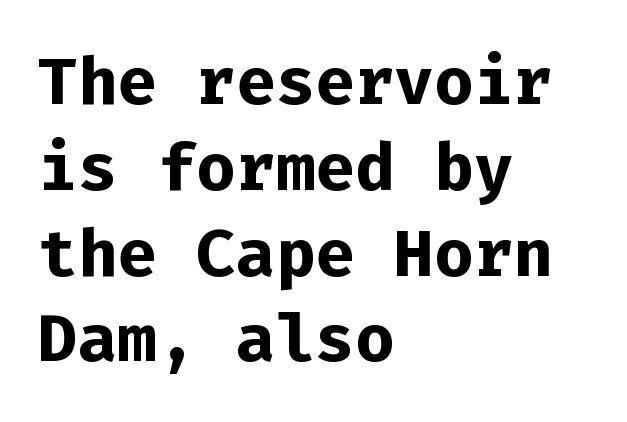
The image shows 66 px bold sans-serif type, upright, monospaced; set left-aligned, normal line spacing (1.3x), normal letter spacing, not underlined; low stroke contrast and a medium x-height.
